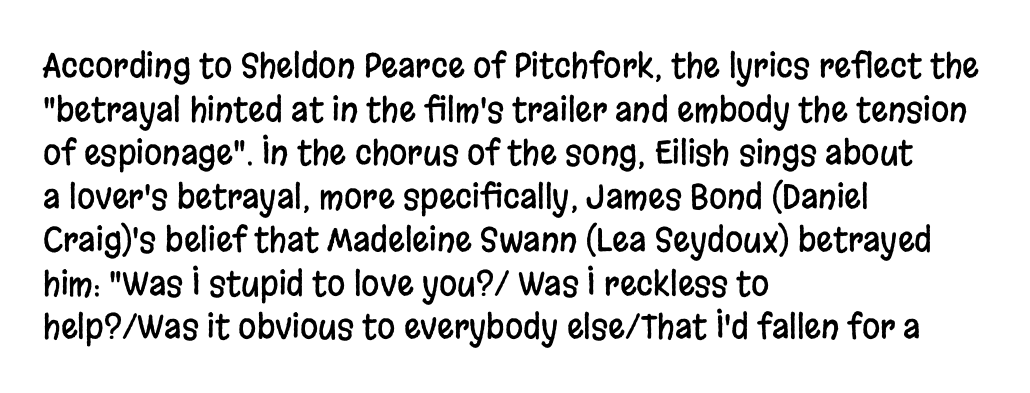
The image shows 33 px condensed sans-serif type, upright; set left-aligned, normal line spacing (1.32x), normal letter spacing, not underlined; low stroke contrast and a large x-height.
